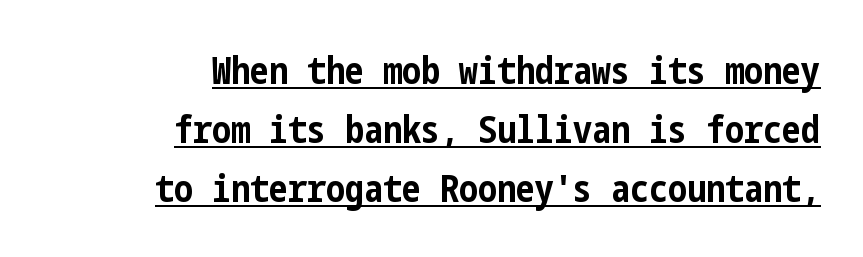
{"serif": "no", "italic": "no", "bold": "yes", "weight": "bold", "width": "condensed", "stroke_contrast": "low", "x_height": "medium", "underline": "yes", "align": "right", "line_spacing": "normal", "line_spacing_ratio": 1.55, "letter_spacing": "normal", "letter_spacing_em": 0.0, "glyph_px": 38}
